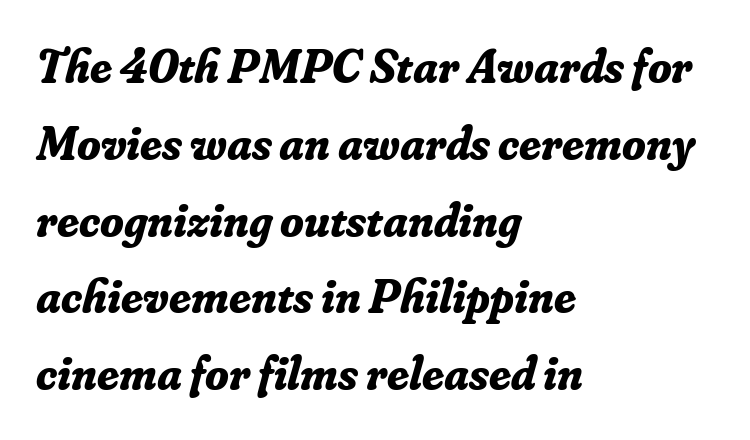
Q: Is the text bold? A: Yes.
Q: Is the text italic (slanted)? A: Yes, it leans right by about 16 degrees.
Q: Is the typeface a serif or a sans-serif typeface? A: Serif.
Q: Is the text underlined? A: No.
Q: How is the paragraph aligned? A: Left-aligned.
Q: Is the spacing between letters normal or unusually wide? A: Normal.
Q: Is the spacing between lines tight, normal or loose? A: Normal.
Q: Width (condensed, normal, or wide)? A: Normal.
Q: Stroke contrast? A: Low.
Q: x-height? A: Small.
Q: Monospaced? A: No.
